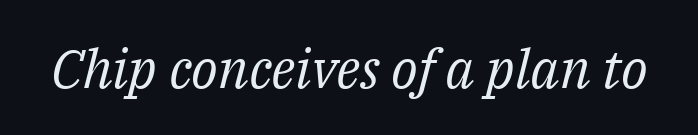
The image shows 54 px regular-weight serif type, italic (leaning right); set normal letter spacing, not underlined; medium stroke contrast and a medium x-height.
